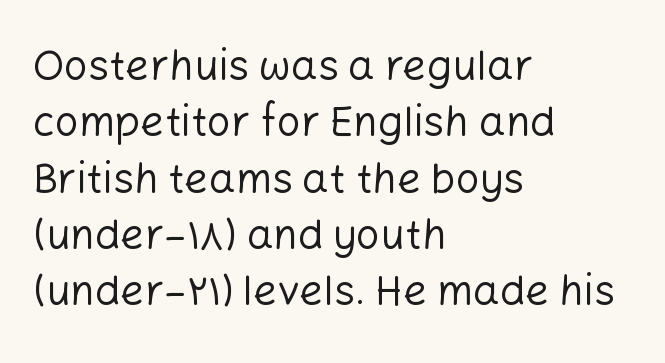
{"serif": "no", "italic": "no", "bold": "no", "weight": "regular", "width": "normal", "stroke_contrast": "low", "x_height": "medium", "monospaced": "no", "underline": "no", "align": "left", "line_spacing": "normal", "line_spacing_ratio": 1.34, "letter_spacing": "normal", "letter_spacing_em": 0.0, "glyph_px": 42}
